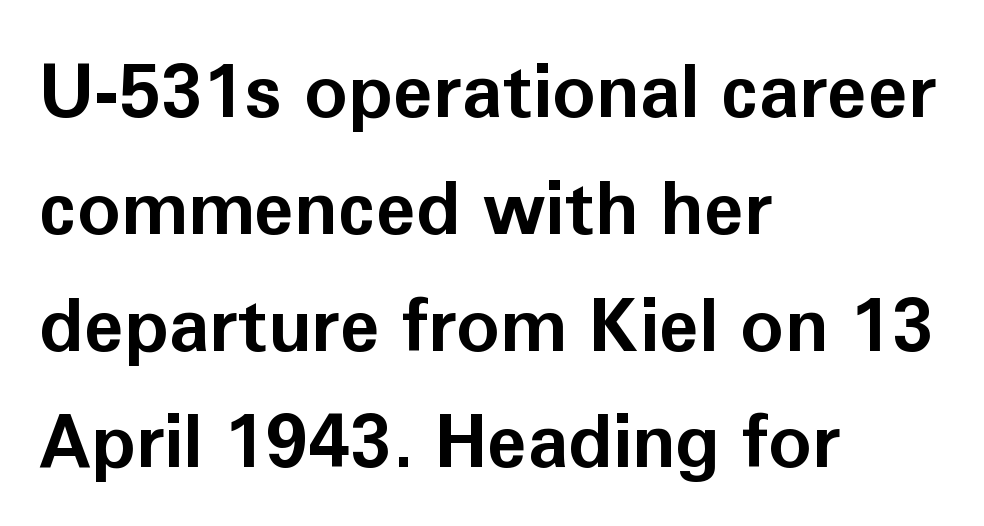
{"serif": "no", "italic": "no", "bold": "yes", "weight": "bold", "width": "normal", "stroke_contrast": "low", "x_height": "medium", "monospaced": "no", "underline": "no", "align": "left", "line_spacing": "normal", "line_spacing_ratio": 1.6, "letter_spacing": "normal", "letter_spacing_em": 0.0, "glyph_px": 73}
